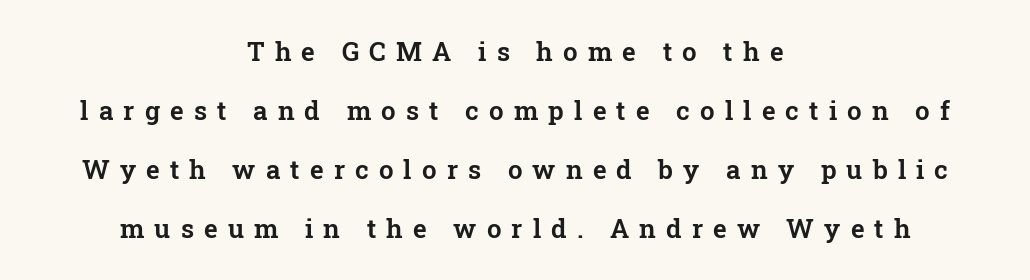
{"italic": "no", "underline": "no", "align": "center", "line_spacing": "loose", "line_spacing_ratio": 2.27, "letter_spacing": "wide", "letter_spacing_em": 0.39, "glyph_px": 26}
